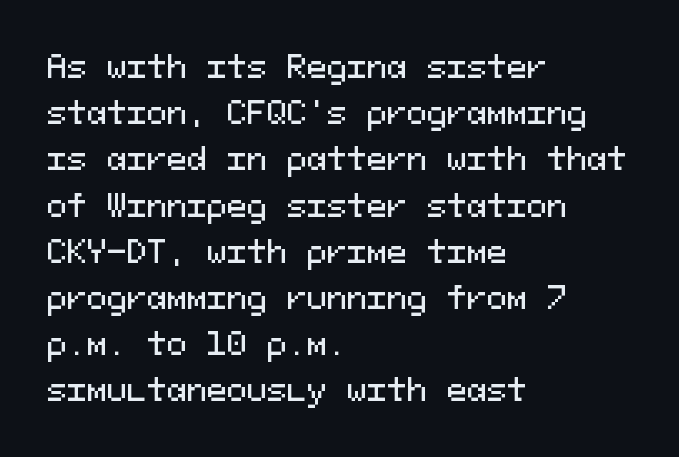
{"serif": "no", "italic": "no", "width": "normal", "stroke_contrast": "medium", "x_height": "medium", "monospaced": "yes", "underline": "no", "align": "left", "line_spacing": "normal", "line_spacing_ratio": 1.54, "letter_spacing": "normal", "letter_spacing_em": 0.0, "glyph_px": 30}
